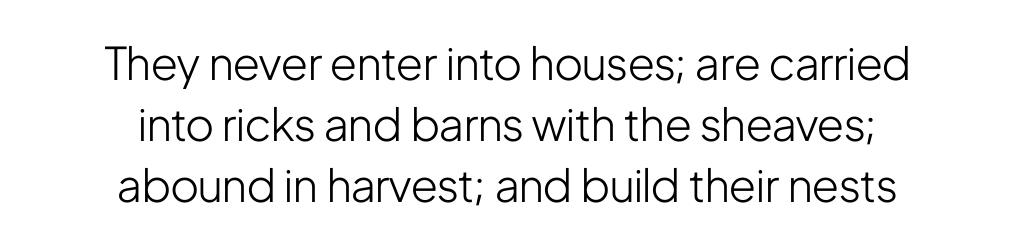
Q: Is the text bold? A: No.
Q: Is the text italic (slanted)? A: No, it is upright.
Q: Is the typeface a serif or a sans-serif typeface? A: Sans-serif.
Q: Is the text underlined? A: No.
Q: How is the paragraph aligned? A: Centered.
Q: Is the spacing between letters normal or unusually wide? A: Normal.
Q: Is the spacing between lines tight, normal or loose? A: Normal.
Q: Width (condensed, normal, or wide)? A: Condensed.
Q: Stroke contrast? A: Low.
Q: x-height? A: Medium.
Q: Monospaced? A: No.
